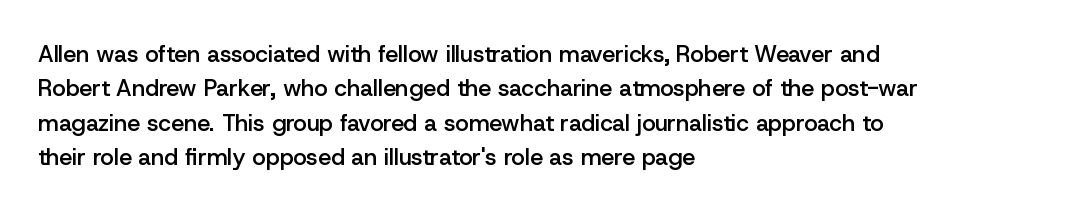
Q: Is the text bold? A: Semi-bold.
Q: Is the text italic (slanted)? A: No, it is upright.
Q: Is the text underlined? A: No.
Q: How is the paragraph aligned? A: Left-aligned.
Q: Is the spacing between letters normal or unusually wide? A: Normal.
Q: Is the spacing between lines tight, normal or loose? A: Normal.
